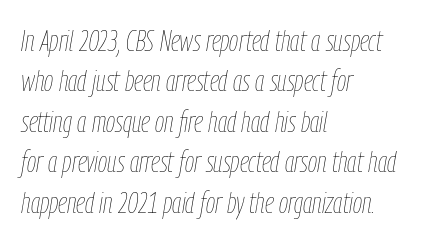
The image shows 30 px thin, condensed type, italic (leaning right); set left-aligned, normal line spacing (1.35x), normal letter spacing, not underlined; low stroke contrast and a medium x-height.
